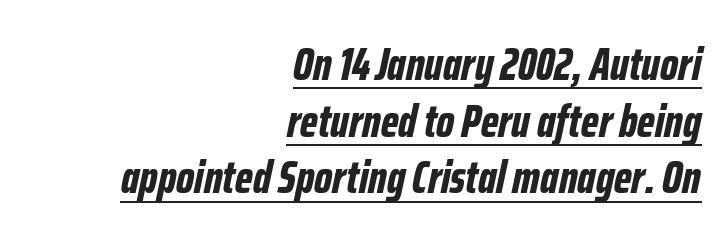
{"italic": "yes", "lean": "right", "slant_degrees": 12, "bold": "yes", "weight": "bold", "width": "condensed", "stroke_contrast": "low", "x_height": "medium", "monospaced": "no", "underline": "yes", "align": "right", "line_spacing_ratio": 1.23, "letter_spacing": "normal", "letter_spacing_em": 0.0, "glyph_px": 46}
